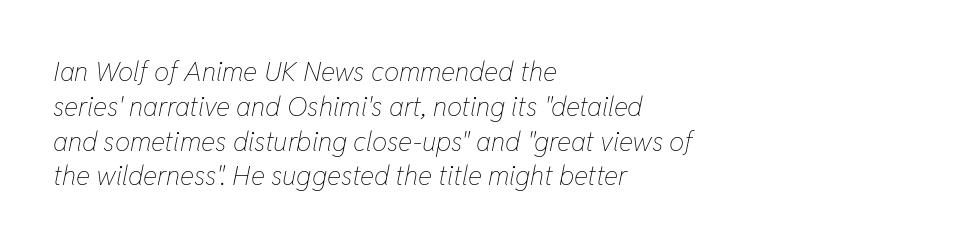
Q: Is the text bold? A: No.
Q: Is the text italic (slanted)? A: Yes, it leans right by about 11 degrees.
Q: Is the text underlined? A: No.
Q: How is the paragraph aligned? A: Left-aligned.
Q: Is the spacing between letters normal or unusually wide? A: Normal.
Q: Is the spacing between lines tight, normal or loose? A: Normal.
